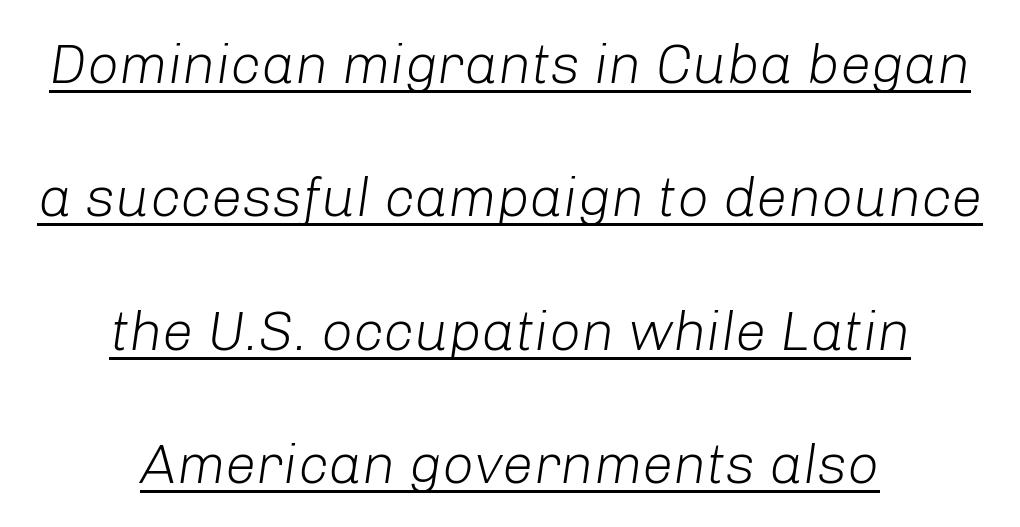
Q: Is the text bold? A: No.
Q: Is the text italic (slanted)? A: Yes, it leans right by about 8 degrees.
Q: Is the text underlined? A: Yes.
Q: How is the paragraph aligned? A: Centered.
Q: Is the spacing between letters normal or unusually wide? A: Normal.
Q: Is the spacing between lines tight, normal or loose? A: Loose.
Q: Width (condensed, normal, or wide)? A: Normal.
Q: Stroke contrast? A: Low.
Q: x-height? A: Medium.
Q: Monospaced? A: No.
